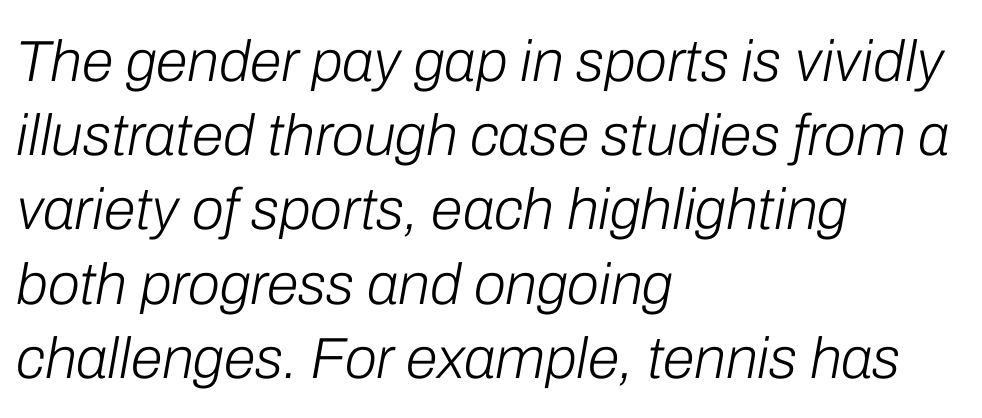
The image shows 58 px light type, italic (leaning right); set left-aligned, normal line spacing (1.28x), normal letter spacing, not underlined; low stroke contrast and a medium x-height.
